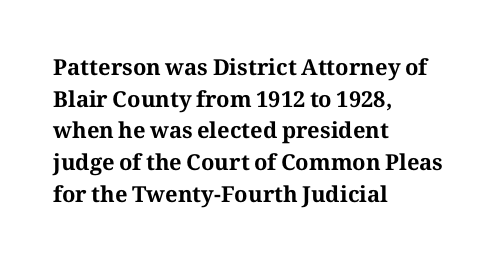
Q: Is the text bold? A: Yes.
Q: Is the text italic (slanted)? A: No, it is upright.
Q: Is the text underlined? A: No.
Q: How is the paragraph aligned? A: Left-aligned.
Q: Is the spacing between letters normal or unusually wide? A: Normal.
Q: Is the spacing between lines tight, normal or loose? A: Normal.
